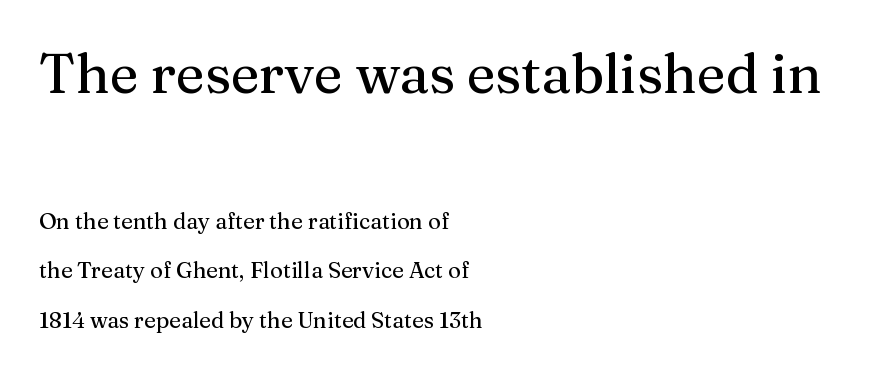
Q: Is the text italic (slanted)? A: No, it is upright.
Q: Is the typeface a serif or a sans-serif typeface? A: Serif.
Q: Is the text underlined? A: No.
Q: How is the paragraph aligned? A: Left-aligned.
Q: Is the spacing between letters normal or unusually wide? A: Normal.
Q: Is the spacing between lines tight, normal or loose? A: Loose.
Q: Which block of text is set in a larger size, the first (top) or the second (bottom)? A: The first (top) one.
Q: Width (condensed, normal, or wide)? A: Normal.
Q: Stroke contrast? A: Medium.
Q: x-height? A: Medium.
Q: Monospaced? A: No.
